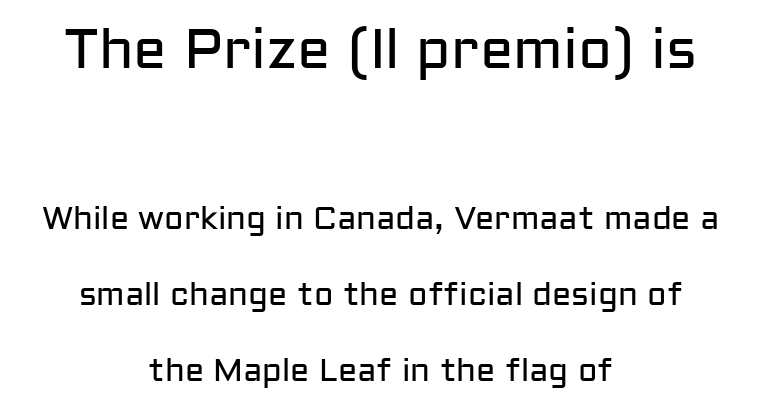
The image shows 56 px regular-weight sans-serif type, upright; set centered, loose line spacing (2.38x), normal letter spacing, not underlined; the first (top) block is 1.75x larger; low stroke contrast and a medium x-height.
